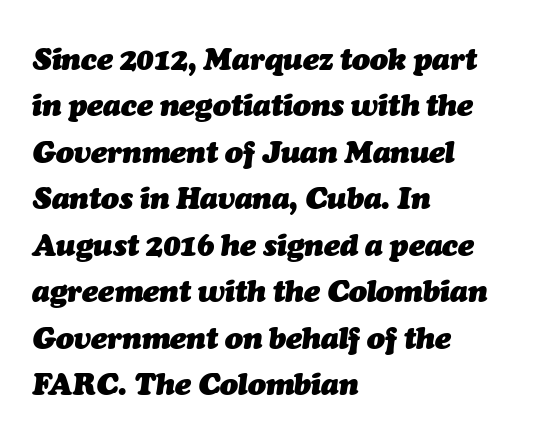
The image shows 30 px heavy type, italic (leaning right); set left-aligned, normal line spacing (1.55x), normal letter spacing, not underlined; medium stroke contrast and a medium x-height.
